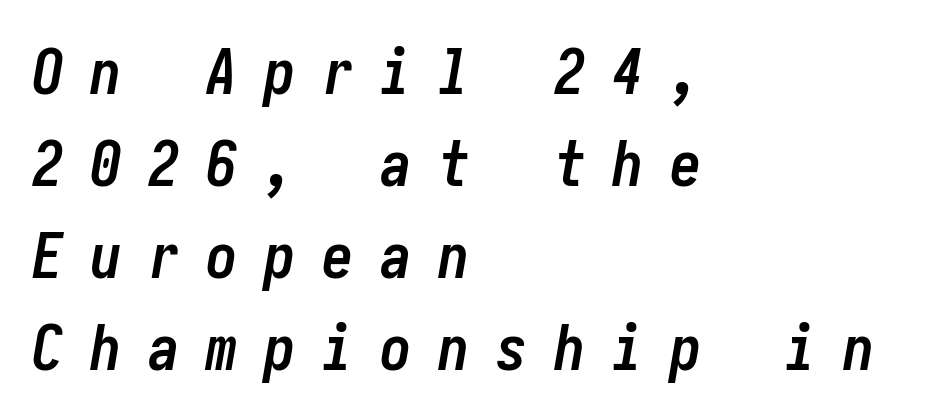
{"italic": "yes", "lean": "right", "slant_degrees": 10, "bold": "yes", "weight": "semibold", "width": "condensed", "stroke_contrast": "low", "x_height": "medium", "underline": "no", "align": "left", "line_spacing": "normal", "line_spacing_ratio": 1.46, "letter_spacing": "wide", "letter_spacing_em": 0.42, "glyph_px": 63}
